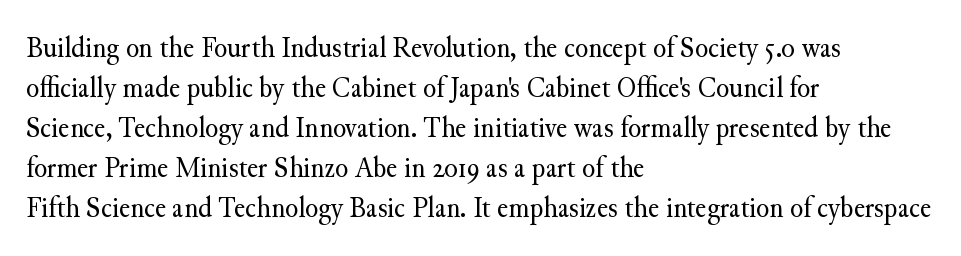
Q: Is the text bold? A: No.
Q: Is the text italic (slanted)? A: No, it is upright.
Q: Is the typeface a serif or a sans-serif typeface? A: Serif.
Q: Is the text underlined? A: No.
Q: How is the paragraph aligned? A: Left-aligned.
Q: Is the spacing between letters normal or unusually wide? A: Normal.
Q: Is the spacing between lines tight, normal or loose? A: Normal.
Q: Width (condensed, normal, or wide)? A: Normal.
Q: Stroke contrast? A: Medium.
Q: x-height? A: Small.
Q: Monospaced? A: No.
